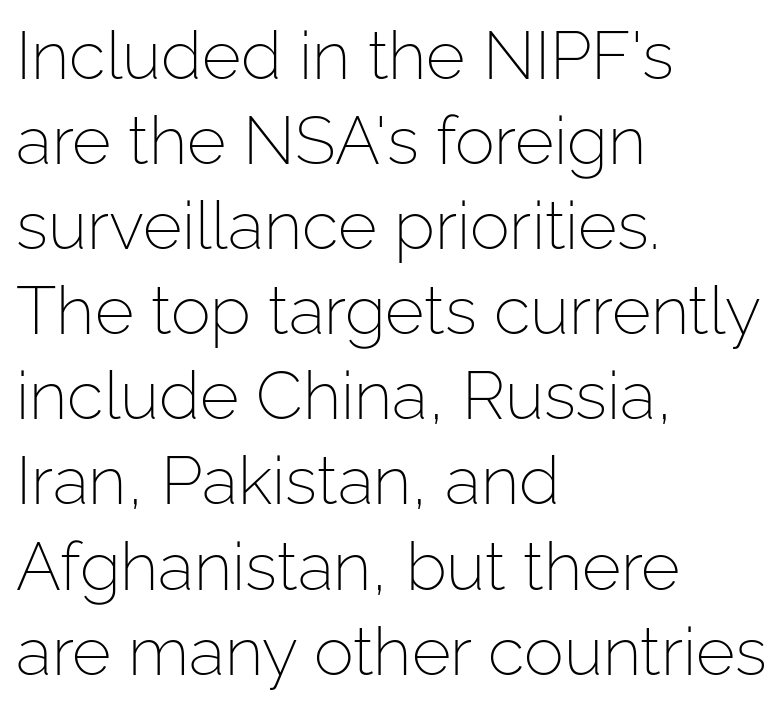
Q: Is the text bold? A: No.
Q: Is the text italic (slanted)? A: No, it is upright.
Q: Is the typeface a serif or a sans-serif typeface? A: Sans-serif.
Q: Is the text underlined? A: No.
Q: How is the paragraph aligned? A: Left-aligned.
Q: Is the spacing between letters normal or unusually wide? A: Normal.
Q: Is the spacing between lines tight, normal or loose? A: Normal.
Q: Width (condensed, normal, or wide)? A: Normal.
Q: Stroke contrast? A: Low.
Q: x-height? A: Medium.
Q: Monospaced? A: No.
